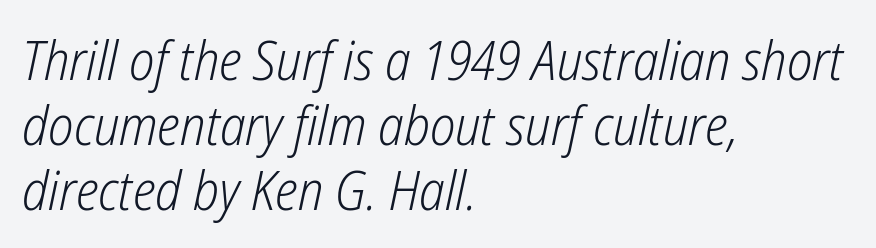
Q: Is the text bold? A: No.
Q: Is the text italic (slanted)? A: Yes, it leans right by about 12 degrees.
Q: Is the text underlined? A: No.
Q: How is the paragraph aligned? A: Left-aligned.
Q: Is the spacing between letters normal or unusually wide? A: Normal.
Q: Width (condensed, normal, or wide)? A: Condensed.
Q: Stroke contrast? A: Low.
Q: x-height? A: Medium.
Q: Monospaced? A: No.
